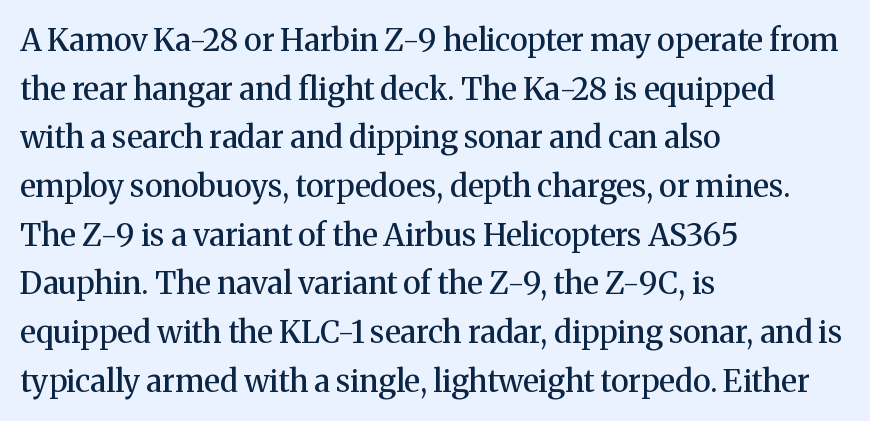
The image shows 31 px semibold serif type, upright; set left-aligned, normal line spacing (1.57x), normal letter spacing, not underlined; medium stroke contrast and a medium x-height.
